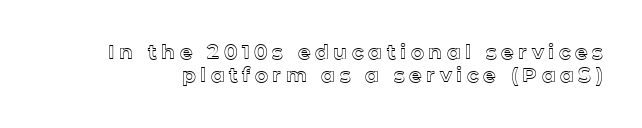
{"italic": "no", "underline": "no", "line_spacing_ratio": 1.17, "letter_spacing": "wide", "letter_spacing_em": 0.23, "glyph_px": 20}
